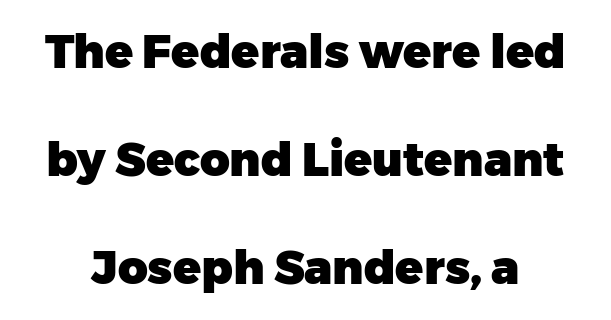
Q: Is the text bold? A: Yes.
Q: Is the text italic (slanted)? A: No, it is upright.
Q: Is the typeface a serif or a sans-serif typeface? A: Sans-serif.
Q: Is the text underlined? A: No.
Q: Is the spacing between letters normal or unusually wide? A: Normal.
Q: Is the spacing between lines tight, normal or loose? A: Loose.
Q: Width (condensed, normal, or wide)? A: Normal.
Q: Stroke contrast? A: Low.
Q: x-height? A: Medium.
Q: Monospaced? A: No.
